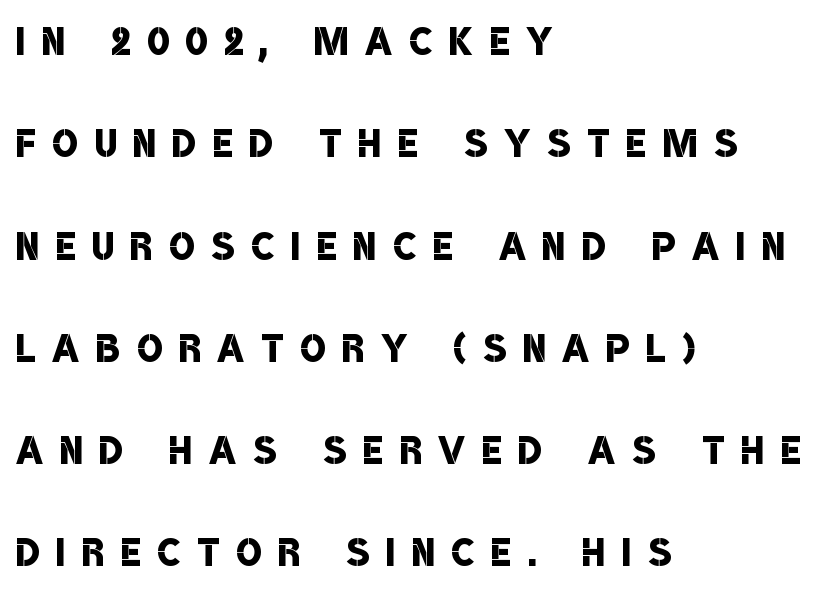
The image shows 53 px semibold, condensed sans-serif type; set left-aligned, loose line spacing (1.93x), unusually wide letter spacing (+0.32 em), not underlined; low stroke contrast and a large x-height.
